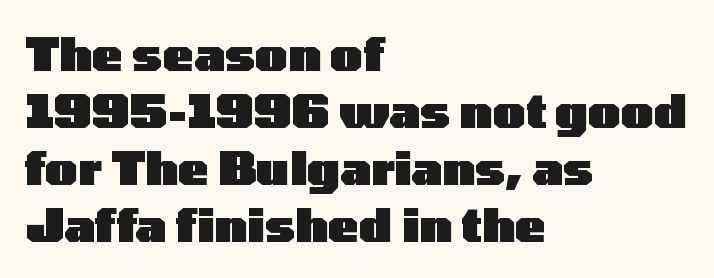
Is the letter spacing exaggerated? No — it looks like the ordinary default. The foot of each line stays bare and open. The glyphs in this specimen are sans serif. The face used here is proportionally spaced, like ordinary book or web type.
